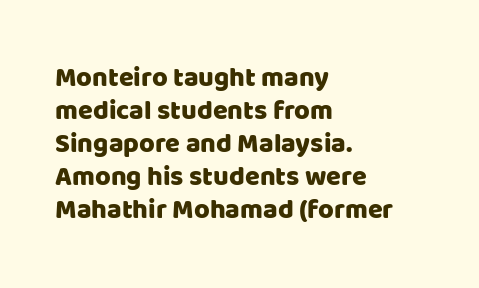
No extra tracking has been applied to these lines. Check the space under the baseline: it is left empty. The font's upright variant was chosen for this text. Casual observation: everything's shoved over to the left.
